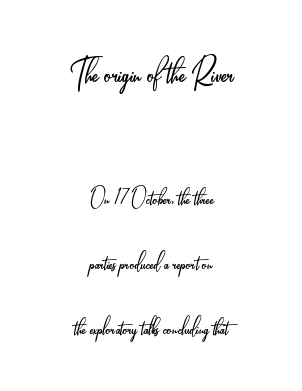
Is this a heavy cut? Hardly; it is regular or lighter. The baseline area is clear. Horizontally, the lines are justified to the midpoint only. The letters advance in unequal steps, a hallmark of proportional type.
